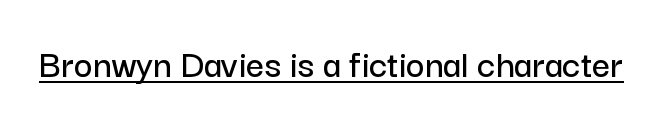
The image shows 40 px sans-serif type, upright; set normal letter spacing, underlined; low stroke contrast and a medium x-height.
